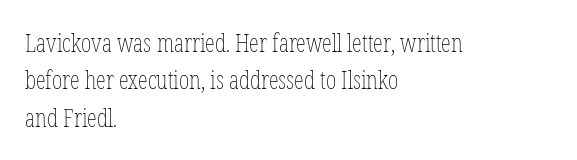
The image shows 25 px text type, upright; set left-aligned, normal line spacing (1.5x), normal letter spacing, not underlined.
